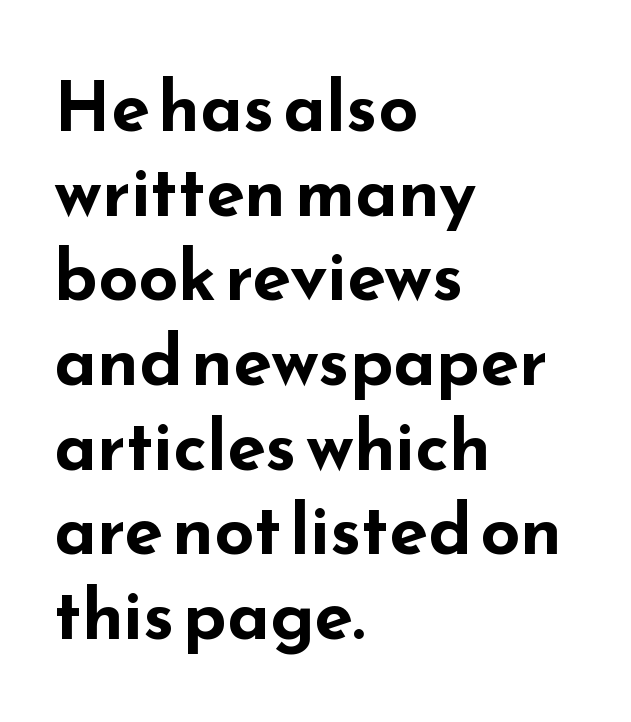
Q: Is the text bold? A: Yes.
Q: Is the text italic (slanted)? A: No, it is upright.
Q: Is the typeface a serif or a sans-serif typeface? A: Sans-serif.
Q: Is the text underlined? A: No.
Q: How is the paragraph aligned? A: Left-aligned.
Q: Is the spacing between letters normal or unusually wide? A: Normal.
Q: Width (condensed, normal, or wide)? A: Wide.
Q: Stroke contrast? A: Low.
Q: x-height? A: Small.
Q: Monospaced? A: No.
